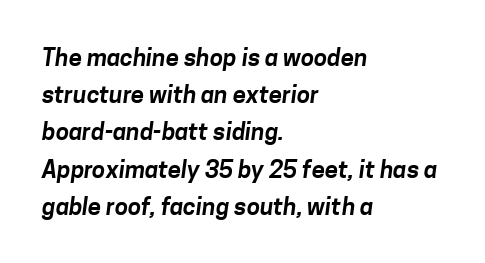
{"underline": "no", "align": "left", "line_spacing": "normal", "line_spacing_ratio": 1.55, "letter_spacing": "normal", "letter_spacing_em": 0.0, "glyph_px": 24}
